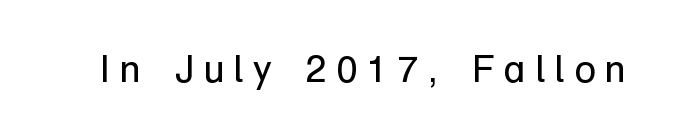
Look at the tracking — it's clearly loosened, letters drifting apart. A bare baseline throughout the passage. Weight: regular or lighter. Spacing verdict: proportional, widths tailored to each character.
